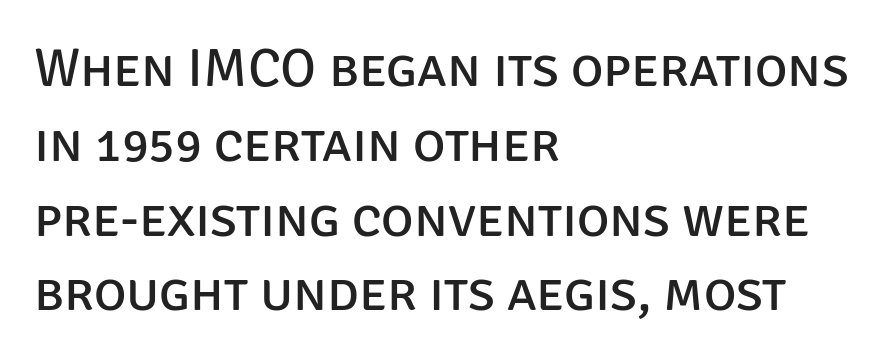
Q: Is the text bold? A: No.
Q: Is the text italic (slanted)? A: No, it is upright.
Q: Is the typeface a serif or a sans-serif typeface? A: Sans-serif.
Q: Is the text underlined? A: No.
Q: How is the paragraph aligned? A: Left-aligned.
Q: Is the spacing between letters normal or unusually wide? A: Normal.
Q: Is the spacing between lines tight, normal or loose? A: Normal.
Q: Width (condensed, normal, or wide)? A: Normal.
Q: Stroke contrast? A: Low.
Q: x-height? A: Large.
Q: Monospaced? A: No.
